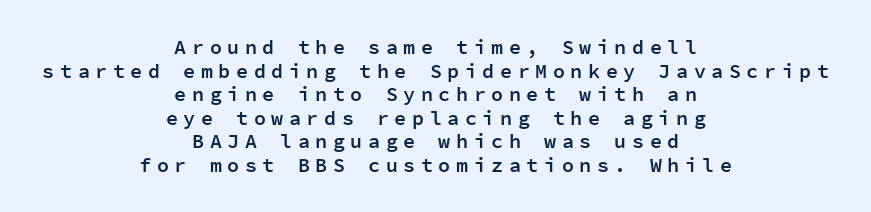
{"italic": "no", "bold": "semi", "underline": "no", "align": "center", "line_spacing_ratio": 1.18, "letter_spacing": "wide", "letter_spacing_em": 0.28, "glyph_px": 20}
